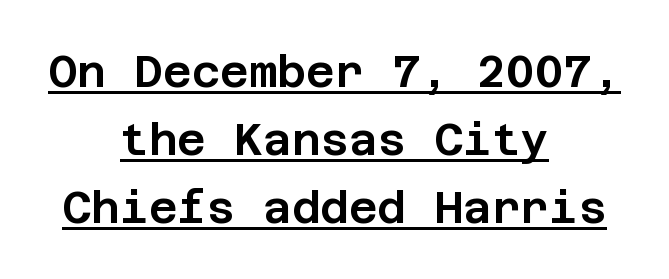
The image shows 44 px sans-serif type, upright; set centered, normal line spacing (1.54x), normal letter spacing, underlined; low stroke contrast and a large x-height.
